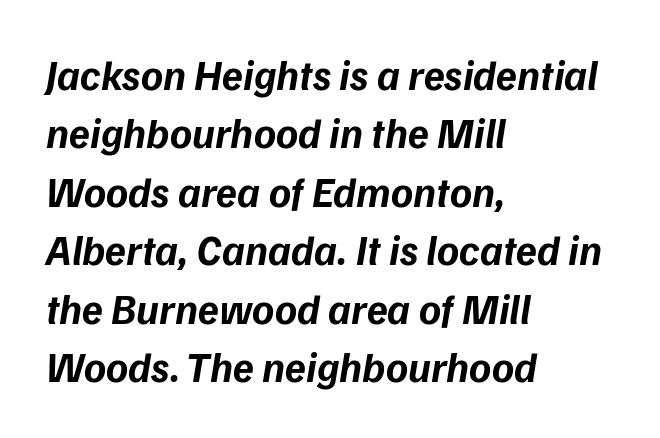
Has an underline been added? It has not. The typesetting leans heavy: a genuine bold. Nope, no serifs anywhere on these letters. The letterforms sit shoulder to shoulder at normal distance. Reading down the column, the eye jumps a familiar distance to each next line. Spacing verdict: proportional, widths tailored to each character.
